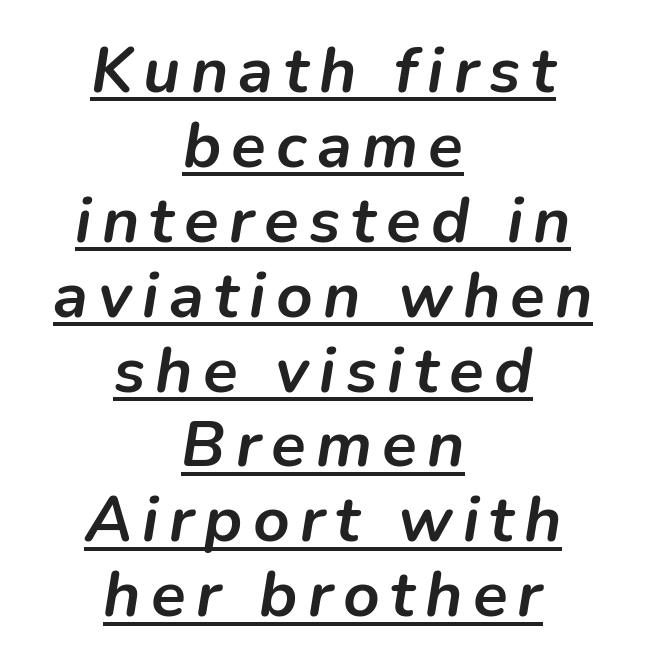
Does the copy run flush right? No — it is centered line by line. Weight: bold. Observe the lean: these are italic letterforms. The rendering uses natural spacing where letterforms have individual widths.
